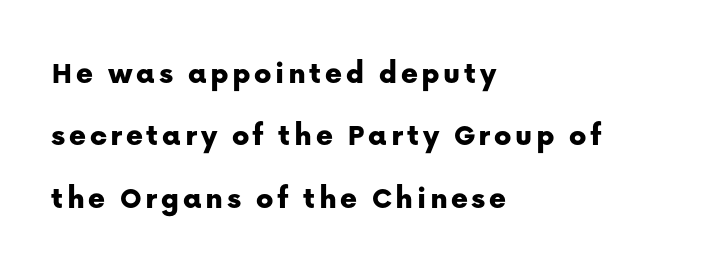
The image shows 32 px sans-serif type, upright; set left-aligned, loose line spacing (1.95x), not underlined; low stroke contrast and a medium x-height.
